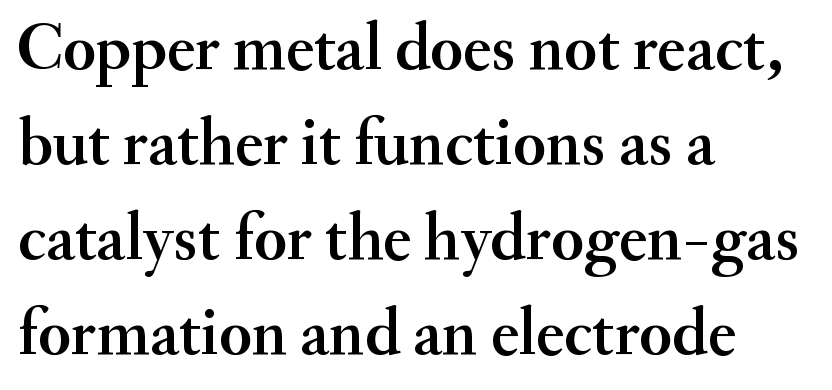
Q: Is the text italic (slanted)? A: No, it is upright.
Q: Is the typeface a serif or a sans-serif typeface? A: Serif.
Q: Is the text underlined? A: No.
Q: How is the paragraph aligned? A: Left-aligned.
Q: Is the spacing between letters normal or unusually wide? A: Normal.
Q: Is the spacing between lines tight, normal or loose? A: Normal.
Q: Width (condensed, normal, or wide)? A: Normal.
Q: Stroke contrast? A: Medium.
Q: x-height? A: Small.
Q: Monospaced? A: No.
